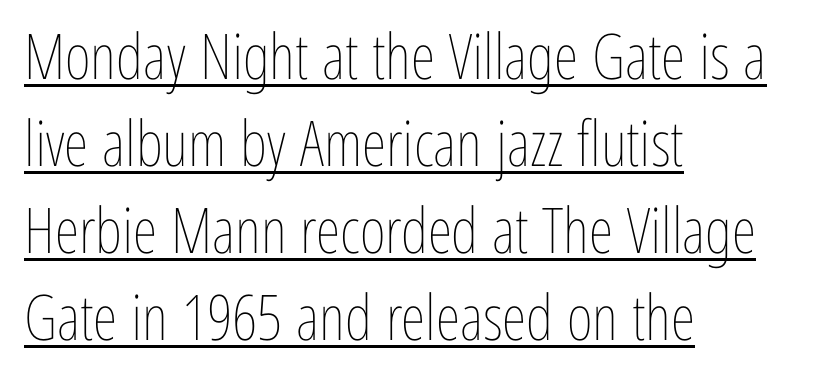
The image shows 63 px thin, condensed type, upright; set left-aligned, normal line spacing (1.38x), normal letter spacing, underlined; low stroke contrast and a medium x-height.
